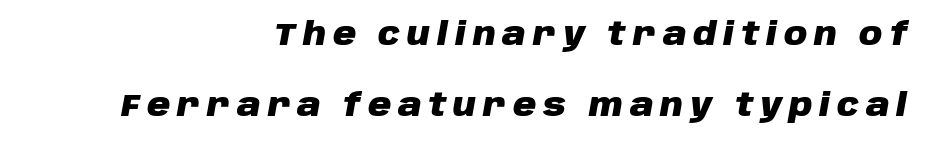
Is there much room between lines? Yes — plenty of vertical air separates them. Designer's note — italics engaged. Tracking here is generous; glyphs stand well apart from one another. A student would call this right alignment; a typographer would say flush right, rag left.
